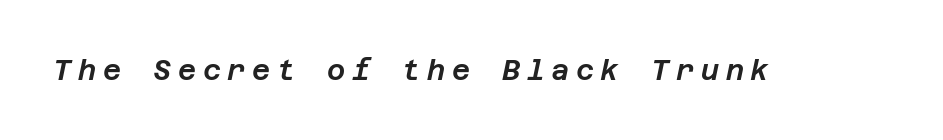
The image shows 28 px text type, italic (leaning right); set unusually wide letter spacing (+0.24 em), not underlined; low stroke contrast and a large x-height.
